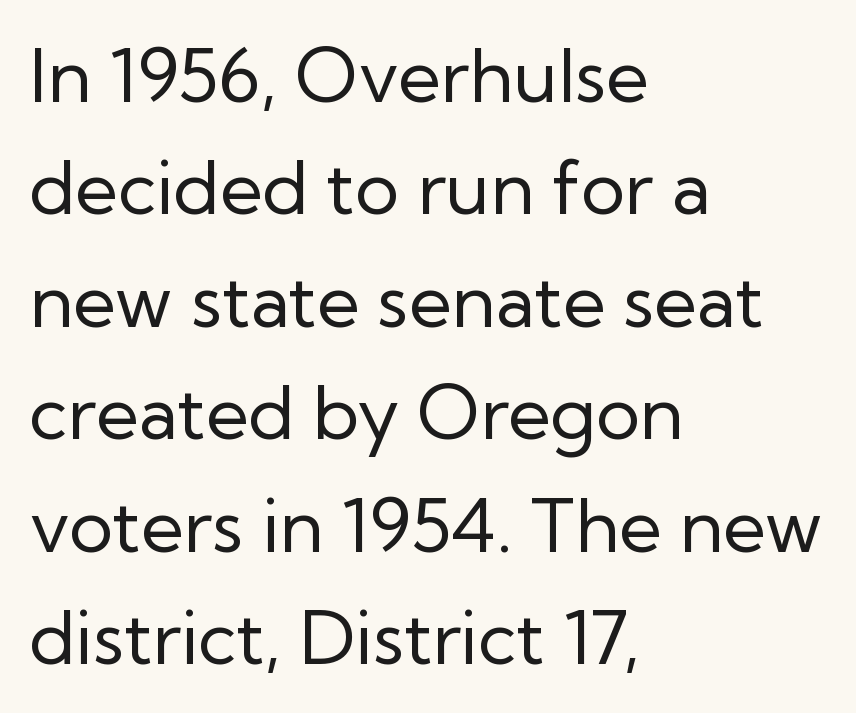
The passage shown stacks its lines at a standard gap. Plain, unruled lines of type. Varying glyph widths throughout — classic text-font behaviour. A classic flush-left, rag-right setting is used for this passage.
